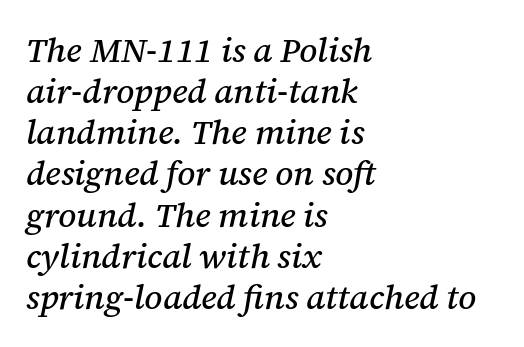
The image shows 34 px serif type, italic (leaning right); set left-aligned, line spacing 1.21x, normal letter spacing, not underlined; medium stroke contrast and a medium x-height.
